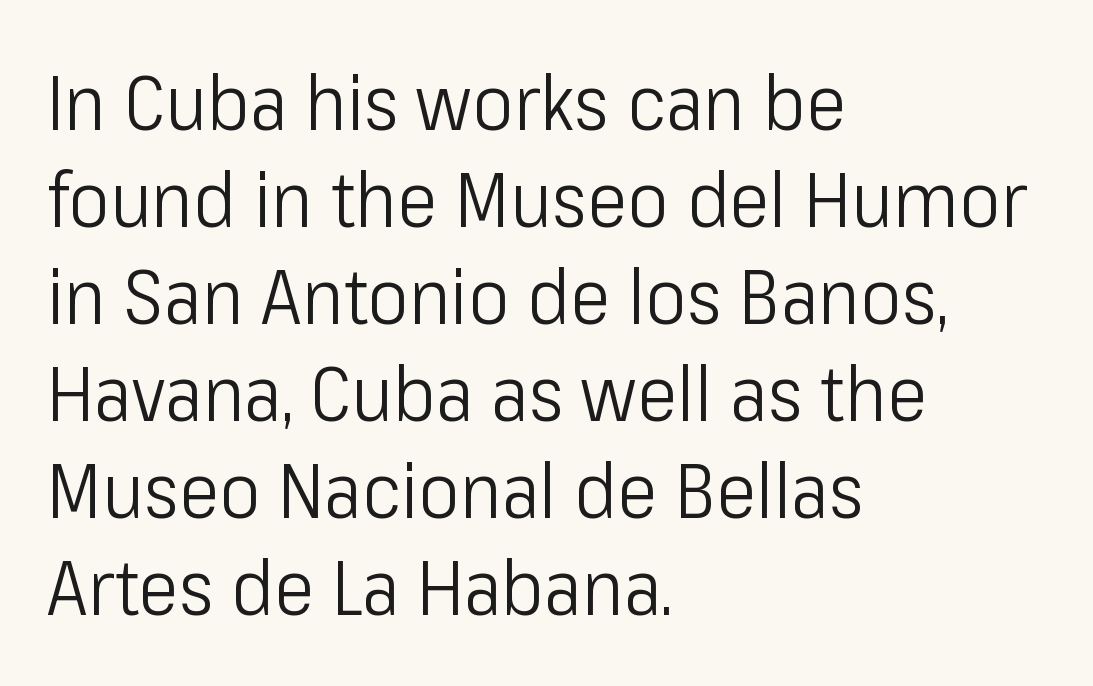
Q: Is the text bold? A: No.
Q: Is the text italic (slanted)? A: No, it is upright.
Q: Is the typeface a serif or a sans-serif typeface? A: Sans-serif.
Q: Is the text underlined? A: No.
Q: How is the paragraph aligned? A: Left-aligned.
Q: Is the spacing between letters normal or unusually wide? A: Normal.
Q: Is the spacing between lines tight, normal or loose? A: Normal.
Q: Width (condensed, normal, or wide)? A: Condensed.
Q: Stroke contrast? A: Low.
Q: x-height? A: Medium.
Q: Monospaced? A: No.
